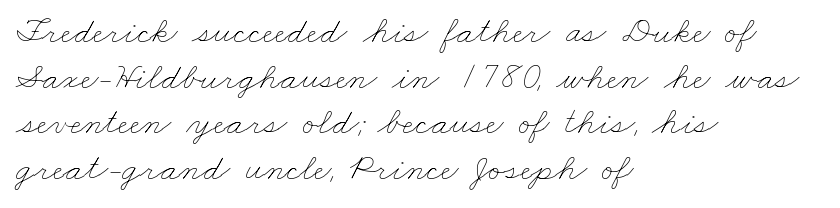
Q: Is the text bold? A: No.
Q: Is the text underlined? A: No.
Q: How is the paragraph aligned? A: Left-aligned.
Q: Is the spacing between letters normal or unusually wide? A: Normal.
Q: Width (condensed, normal, or wide)? A: Wide.
Q: Stroke contrast? A: Low.
Q: x-height? A: Small.
Q: Monospaced? A: No.
